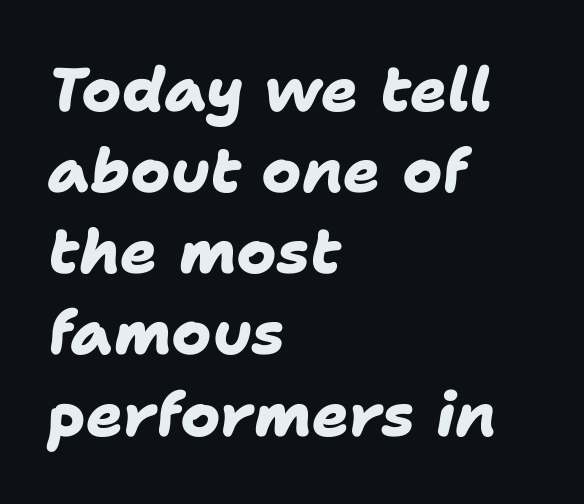
Q: Is the text bold? A: Yes.
Q: Is the typeface a serif or a sans-serif typeface? A: Sans-serif.
Q: Is the text underlined? A: No.
Q: How is the paragraph aligned? A: Left-aligned.
Q: Is the spacing between letters normal or unusually wide? A: Normal.
Q: Is the spacing between lines tight, normal or loose? A: Normal.
Q: Width (condensed, normal, or wide)? A: Normal.
Q: Stroke contrast? A: Low.
Q: x-height? A: Medium.
Q: Monospaced? A: No.
